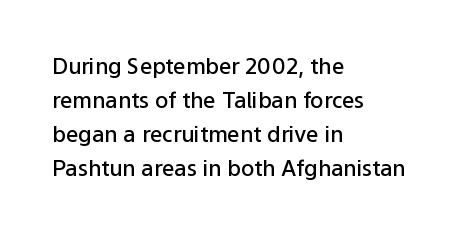
Q: Is the text bold? A: Semi-bold.
Q: Is the text italic (slanted)? A: No, it is upright.
Q: Is the text underlined? A: No.
Q: How is the paragraph aligned? A: Left-aligned.
Q: Is the spacing between letters normal or unusually wide? A: Normal.
Q: Is the spacing between lines tight, normal or loose? A: Normal.
